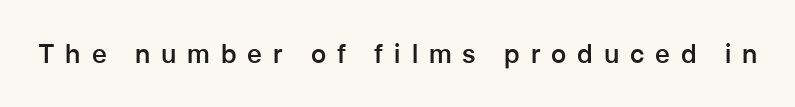
{"italic": "no", "bold": "semi", "underline": "no", "letter_spacing": "wide", "letter_spacing_em": 0.42, "glyph_px": 26}
